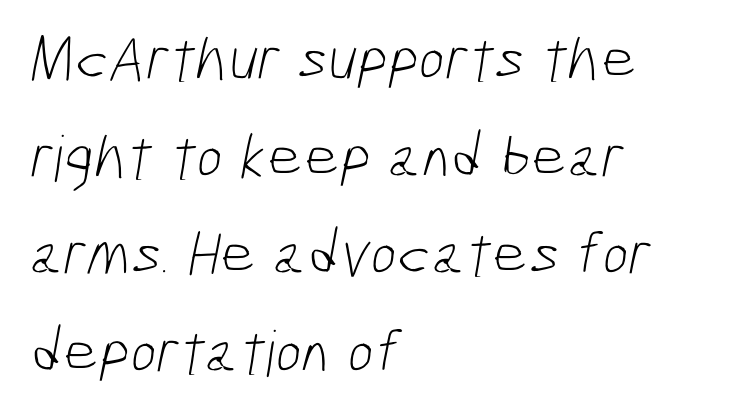
{"serif": "no", "bold": "no", "weight": "light", "width": "condensed", "stroke_contrast": "low", "x_height": "medium", "monospaced": "no", "underline": "no", "align": "left", "line_spacing": "normal", "line_spacing_ratio": 1.55, "letter_spacing": "normal", "letter_spacing_em": 0.0, "glyph_px": 63}
